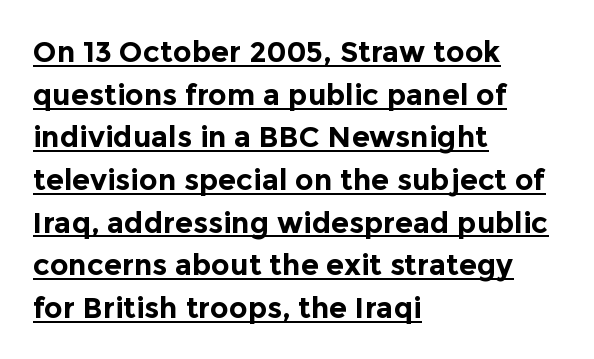
Q: Is the text bold? A: Yes.
Q: Is the text italic (slanted)? A: No, it is upright.
Q: Is the typeface a serif or a sans-serif typeface? A: Sans-serif.
Q: Is the text underlined? A: Yes.
Q: How is the paragraph aligned? A: Left-aligned.
Q: Is the spacing between letters normal or unusually wide? A: Normal.
Q: Is the spacing between lines tight, normal or loose? A: Normal.
Q: Width (condensed, normal, or wide)? A: Normal.
Q: x-height? A: Medium.
Q: Monospaced? A: No.
